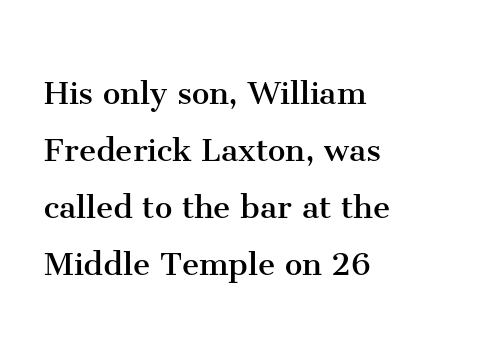
{"serif": "yes", "italic": "no", "bold": "no", "weight": "regular", "width": "normal", "stroke_contrast": "medium", "x_height": "medium", "monospaced": "no", "underline": "no", "align": "left", "line_spacing": "normal", "line_spacing_ratio": 1.46, "letter_spacing": "normal", "letter_spacing_em": 0.0, "glyph_px": 39}
